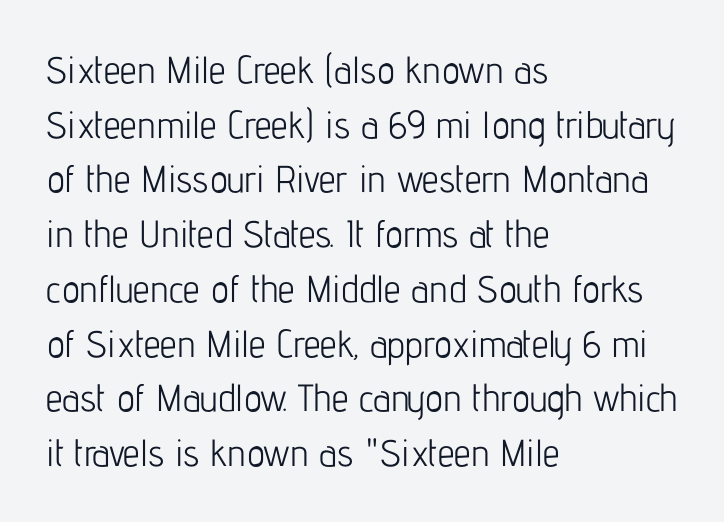
{"serif": "no", "italic": "no", "bold": "no", "weight": "light", "width": "condensed", "stroke_contrast": "low", "x_height": "medium", "monospaced": "no", "underline": "no", "align": "left", "line_spacing": "normal", "line_spacing_ratio": 1.44, "letter_spacing": "normal", "letter_spacing_em": 0.0, "glyph_px": 38}
